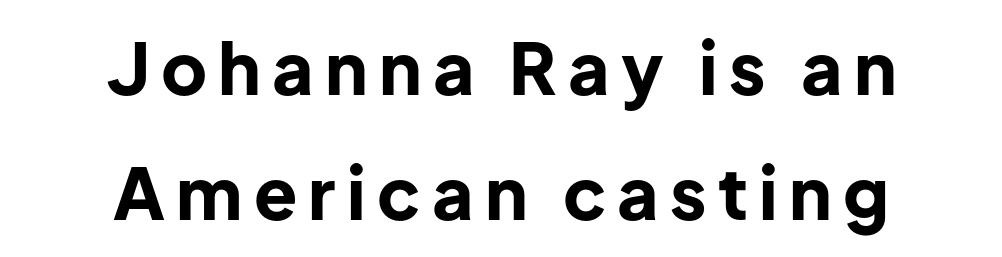
The image shows 71 px bold sans-serif type, upright; set centered, line spacing 1.76x, not underlined; low stroke contrast and a medium x-height.
